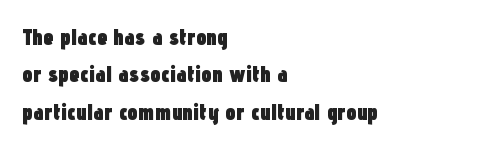
{"italic": "no", "bold": "yes", "underline": "no", "align": "left", "line_spacing": "normal", "line_spacing_ratio": 1.63, "letter_spacing": "normal", "letter_spacing_em": 0.0, "glyph_px": 23}
